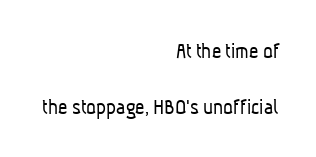
{"bold": "no", "underline": "no", "align": "right", "line_spacing": "loose", "line_spacing_ratio": 2.43, "letter_spacing": "normal", "letter_spacing_em": 0.0, "glyph_px": 23}
